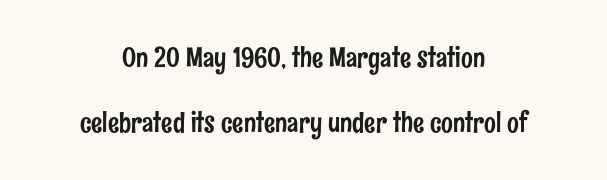
Q: Is the text italic (slanted)? A: No, it is upright.
Q: Is the typeface a serif or a sans-serif typeface? A: Sans-serif.
Q: Is the text underlined? A: No.
Q: How is the paragraph aligned? A: Centered.
Q: Is the spacing between letters normal or unusually wide? A: Normal.
Q: Is the spacing between lines tight, normal or loose? A: Loose.
Q: Width (condensed, normal, or wide)? A: Condensed.
Q: Stroke contrast? A: Low.
Q: x-height? A: Medium.
Q: Monospaced? A: No.
